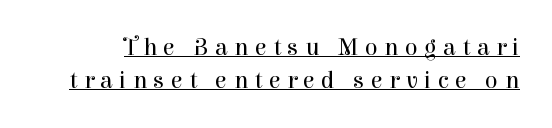
The image shows 24 px text type, upright; set normal line spacing (1.37x), unusually wide letter spacing (+0.27 em), underlined.
